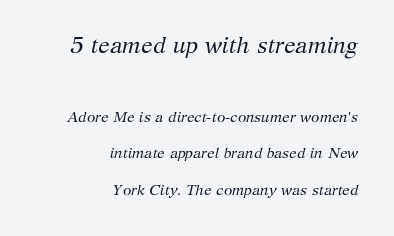
{"italic": "yes", "lean": "right", "slant_degrees": 12, "bold": "no", "underline": "no", "align": "right", "line_spacing": "loose", "line_spacing_ratio": 2.45, "letter_spacing": "normal", "letter_spacing_em": 0.0, "larger_block": "first", "size_ratio": 1.53, "glyph_px": 23}
